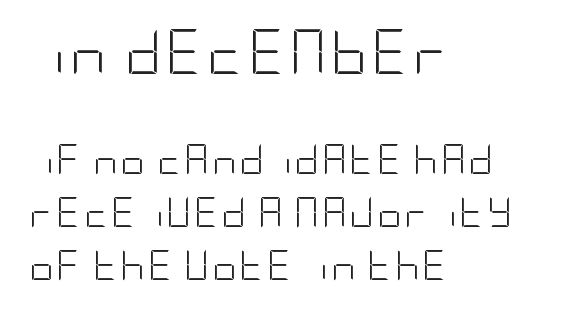
{"serif": "no", "italic": "no", "bold": "no", "weight": "light", "width": "condensed", "stroke_contrast": "low", "x_height": "large", "underline": "no", "align": "left", "line_spacing_ratio": 1.76, "larger_block": "first", "size_ratio": 1.5, "glyph_px": 45}
